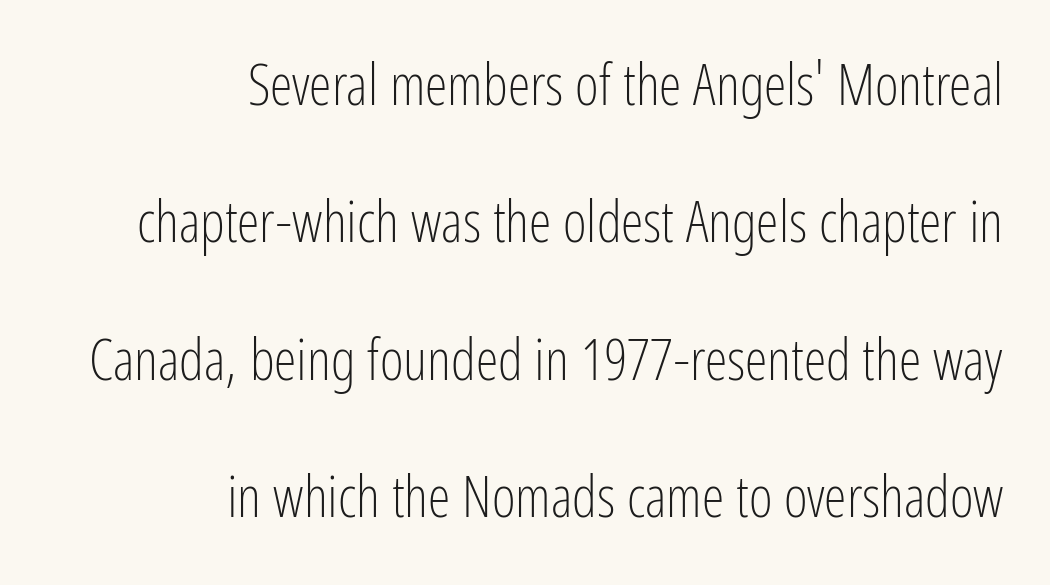
Q: Is the text bold? A: No.
Q: Is the text italic (slanted)? A: No, it is upright.
Q: Is the typeface a serif or a sans-serif typeface? A: Sans-serif.
Q: Is the text underlined? A: No.
Q: How is the paragraph aligned? A: Right-aligned.
Q: Is the spacing between letters normal or unusually wide? A: Normal.
Q: Is the spacing between lines tight, normal or loose? A: Loose.
Q: Width (condensed, normal, or wide)? A: Condensed.
Q: Stroke contrast? A: Low.
Q: x-height? A: Medium.
Q: Monospaced? A: No.
